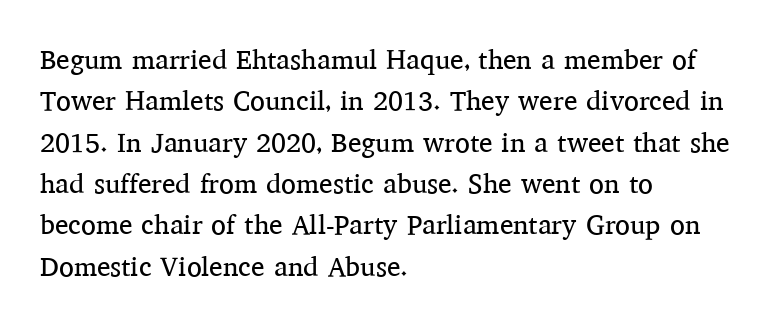
Q: Is the text bold? A: No.
Q: Is the text italic (slanted)? A: No, it is upright.
Q: Is the text underlined? A: No.
Q: How is the paragraph aligned? A: Left-aligned.
Q: Is the spacing between letters normal or unusually wide? A: Normal.
Q: Is the spacing between lines tight, normal or loose? A: Normal.
